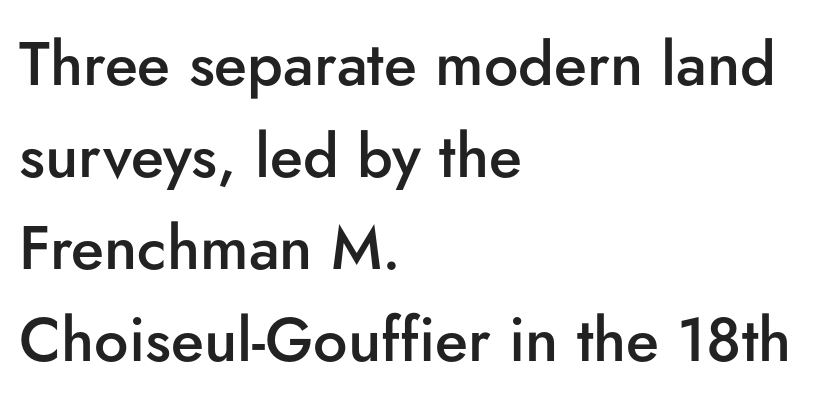
Q: Is the text bold? A: Semi-bold.
Q: Is the text italic (slanted)? A: No, it is upright.
Q: Is the typeface a serif or a sans-serif typeface? A: Sans-serif.
Q: Is the text underlined? A: No.
Q: How is the paragraph aligned? A: Left-aligned.
Q: Is the spacing between letters normal or unusually wide? A: Normal.
Q: Is the spacing between lines tight, normal or loose? A: Normal.
Q: Width (condensed, normal, or wide)? A: Normal.
Q: Stroke contrast? A: Low.
Q: x-height? A: Small.
Q: Monospaced? A: No.
